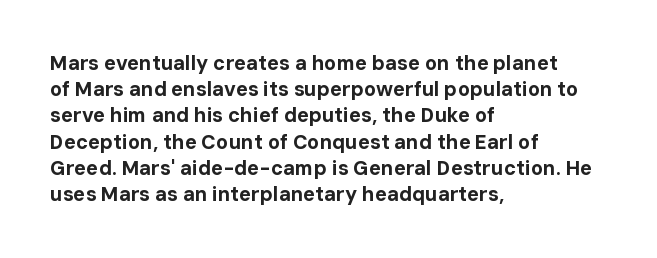
The image shows 20 px bold type, upright; set left-aligned, normal line spacing (1.31x), normal letter spacing, not underlined.
